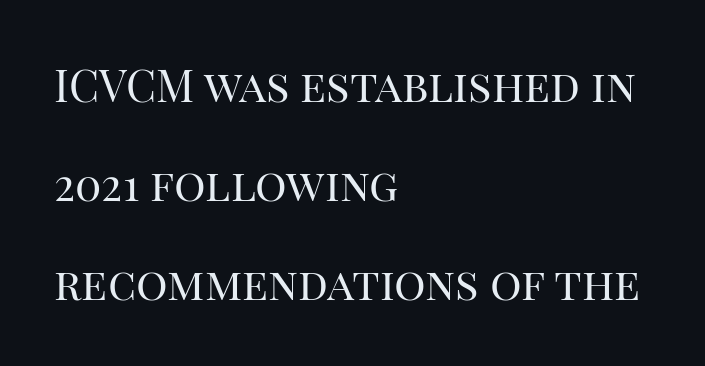
Rule under the text: the space is simply empty. The typography opts for an upright posture over an oblique one. Serif or sans? Serif — the stroke terminals have little feet. Airy leading.
